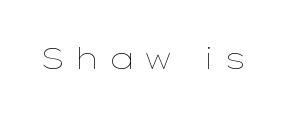
{"italic": "no", "bold": "no", "weight": "thin", "width": "wide", "stroke_contrast": "low", "x_height": "medium", "monospaced": "no", "underline": "no", "letter_spacing": "wide", "letter_spacing_em": 0.27, "glyph_px": 29}
